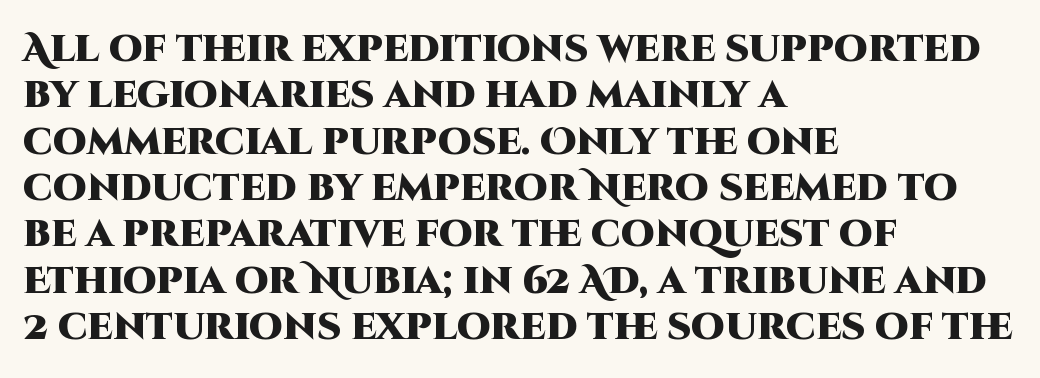
{"serif": "no", "italic": "no", "bold": "yes", "weight": "heavy", "width": "normal", "stroke_contrast": "high", "x_height": "large", "monospaced": "no", "underline": "no", "align": "left", "line_spacing_ratio": 1.22, "letter_spacing": "normal", "letter_spacing_em": 0.0, "glyph_px": 38}
